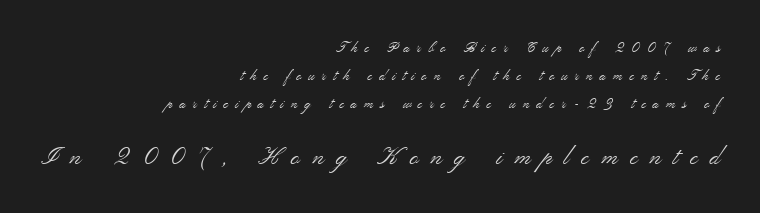
Q: Is the text bold? A: No.
Q: Is the text italic (slanted)? A: Yes.
Q: Is the text underlined? A: No.
Q: How is the paragraph aligned? A: Right-aligned.
Q: Is the spacing between letters normal or unusually wide? A: Unusually wide.
Q: Is the spacing between lines tight, normal or loose? A: Loose.
Q: Which block of text is set in a larger size, the first (top) or the second (bottom)? A: The second (bottom) one.
